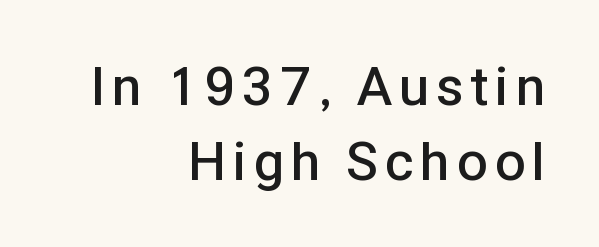
Nothing sits at the stroke ends, so this counts as sans-serif. These lines are rendered in a variable-pitch font. A clean baseline with only descenders dipping below it. A semibold gives these letters moderate extra thickness, short of bold.
